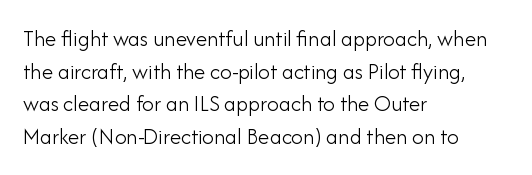
Characters follow at the spacing the type designer built in. The letterforms sit at book weight or below. Rendered with straight, roman letterforms. The rows are spaced the way most documents space them. The strip under each line holds only bare page.
